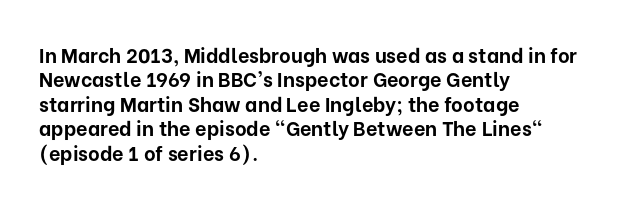
The image shows 20 px bold type, upright; set left-aligned, line spacing 1.22x, normal letter spacing, not underlined.
